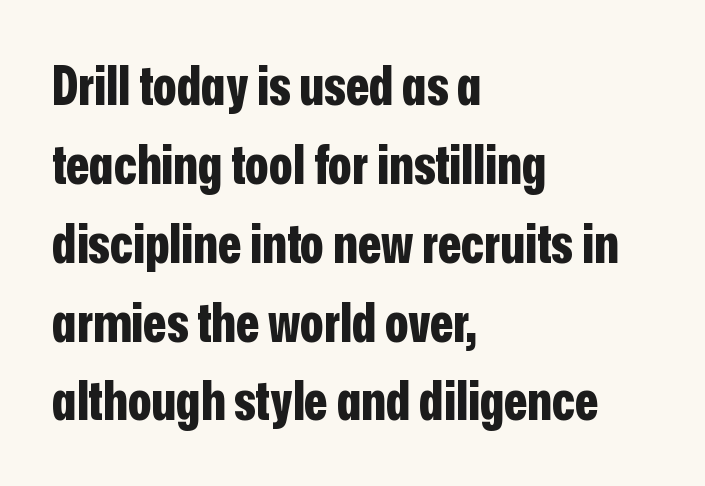
The image shows 54 px bold, condensed sans-serif type, upright; set left-aligned, normal line spacing (1.46x), normal letter spacing, not underlined; low stroke contrast and a medium x-height.
